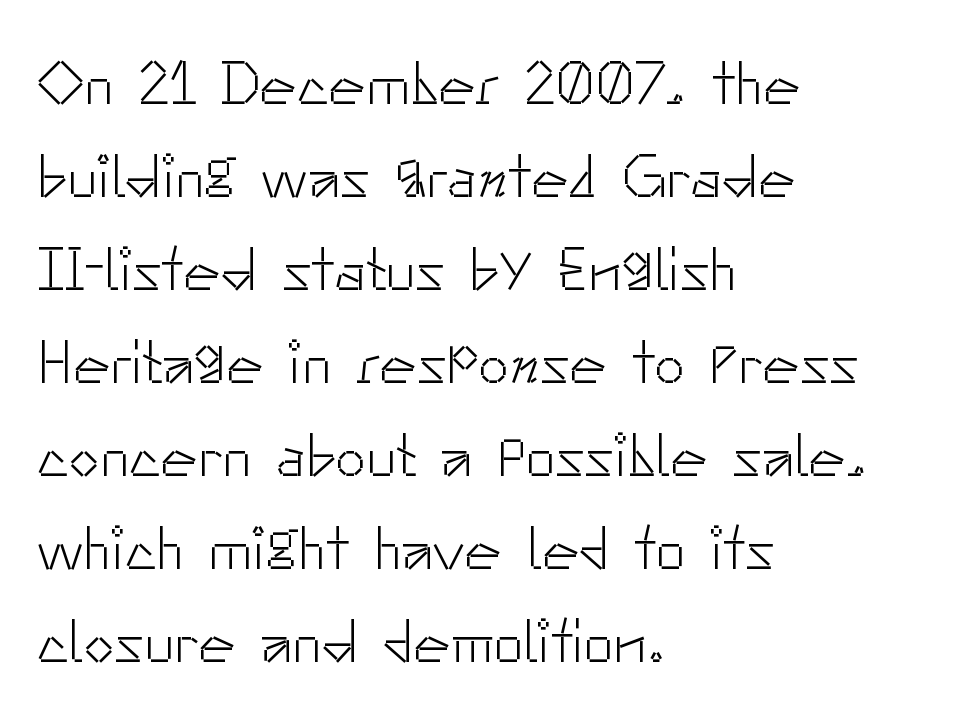
The axis of the letterforms is exactly vertical. Do the characters align in a grid? No, the font is proportional. Does the type have serifs? No, each stem ends abruptly. The passage shown has conventional tracking throughout.
